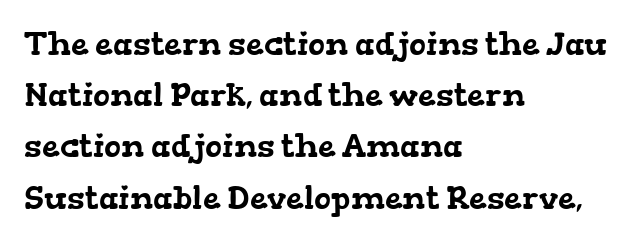
The image shows 32 px wide serif type; set left-aligned, normal line spacing (1.6x), normal letter spacing, not underlined; low stroke contrast and a medium x-height.
